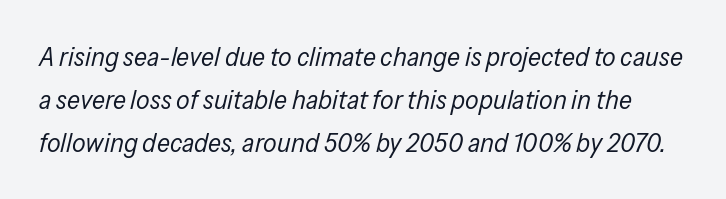
{"italic": "yes", "lean": "right", "slant_degrees": 13, "bold": "no", "underline": "no", "line_spacing": "normal", "line_spacing_ratio": 1.59, "letter_spacing": "normal", "letter_spacing_em": 0.0, "glyph_px": 27}
